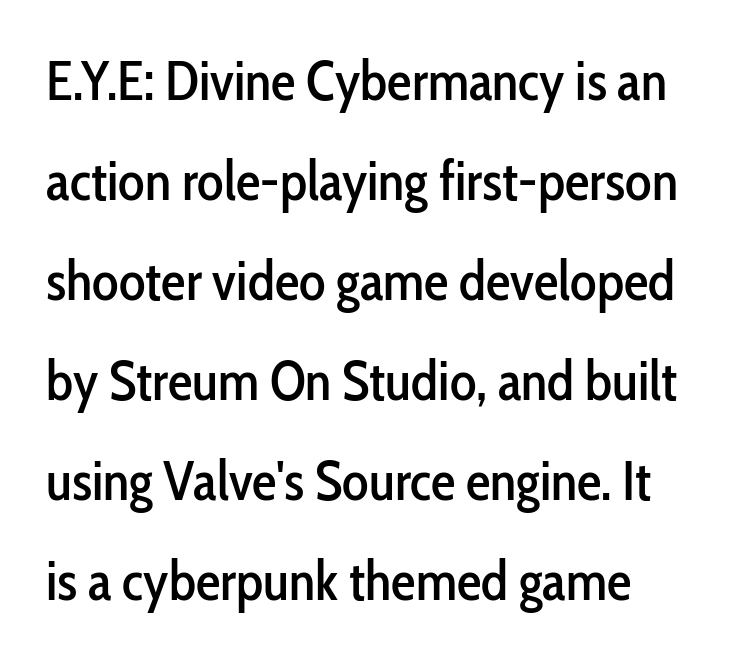
A typesetter would call this proportional, since set widths differ per character. Anything drawn beneath the words? Only blank space. What kind of face is this? One without serifs — a sans. Glyph-to-glyph distance matches everyday printed text. Posture: vertical.
